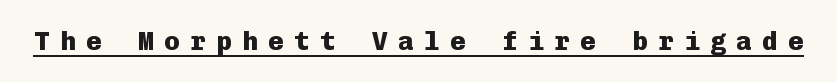
The image shows 26 px bold type, upright; set unusually wide letter spacing (+0.4 em), underlined.
